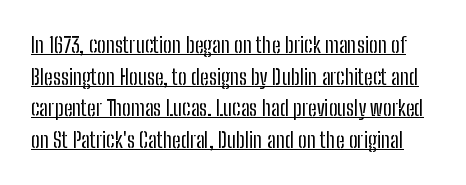
Q: Is the text bold? A: No.
Q: Is the text italic (slanted)? A: No, it is upright.
Q: Is the text underlined? A: Yes.
Q: Is the spacing between letters normal or unusually wide? A: Normal.
Q: Is the spacing between lines tight, normal or loose? A: Normal.
